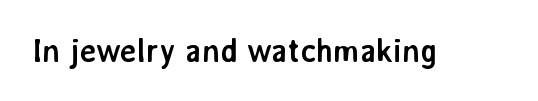
The image shows 32 px semibold sans-serif type, upright; set normal letter spacing, not underlined; low stroke contrast and a medium x-height.
